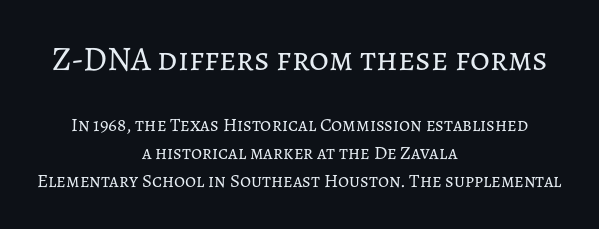
Q: Is the text bold? A: No.
Q: Is the text italic (slanted)? A: No, it is upright.
Q: Is the text underlined? A: No.
Q: How is the paragraph aligned? A: Centered.
Q: Is the spacing between letters normal or unusually wide? A: Normal.
Q: Is the spacing between lines tight, normal or loose? A: Normal.
Q: Which block of text is set in a larger size, the first (top) or the second (bottom)? A: The first (top) one.
Q: Width (condensed, normal, or wide)? A: Normal.
Q: Stroke contrast? A: Low.
Q: x-height? A: Medium.
Q: Monospaced? A: No.
